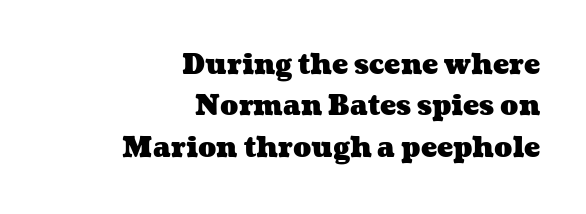
{"bold": "yes", "underline": "no", "align": "right", "line_spacing": "normal", "line_spacing_ratio": 1.53, "letter_spacing": "normal", "letter_spacing_em": 0.0, "glyph_px": 27}
